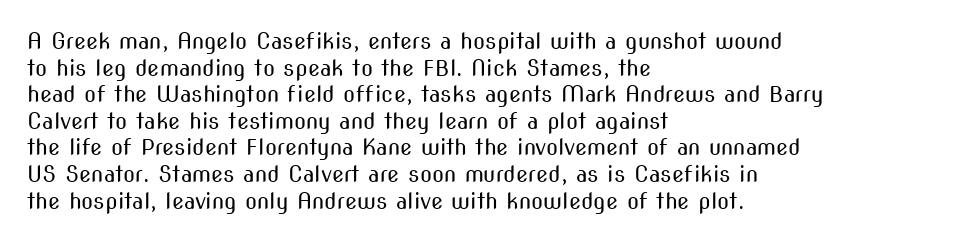
The image shows 22 px text type, upright; set left-aligned, line spacing 1.21x, normal letter spacing, not underlined.
